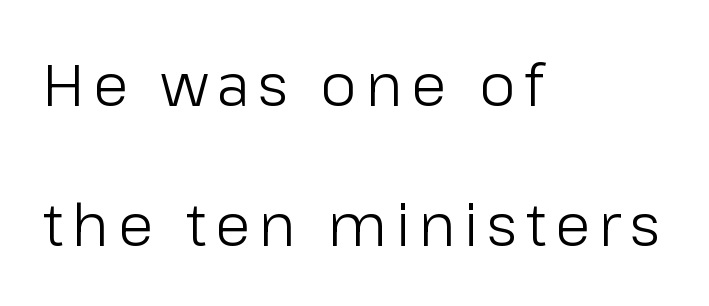
To sum up the face: it is a sans, with no serifs. Weight: regular or lighter. Typeset ragged right — the left edge is the straight one. The letters stand upright; this is a roman face.
